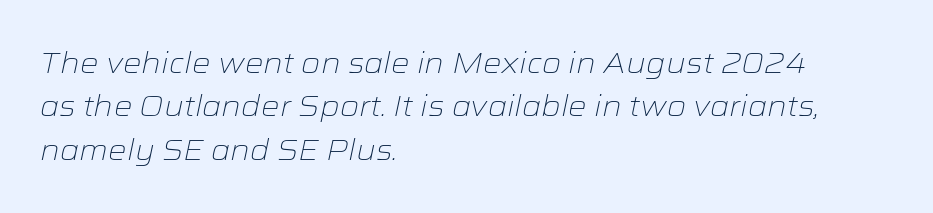
The foot of each line stays bare and open. An italicized treatment has been applied to the whole sample. Stems here are at most as thick as an everyday book face. The letterforms sit shoulder to shoulder at normal distance. Short and long lines alike share a common starting point at left. Interline gaps are of average width in this sample.
